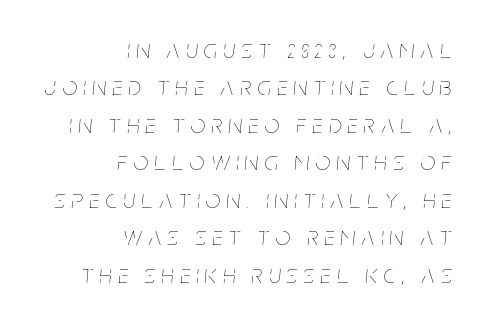
The image shows 26 px text type, italic (leaning right); set right-aligned, normal line spacing (1.44x), unusually wide letter spacing (+0.25 em), not underlined.
